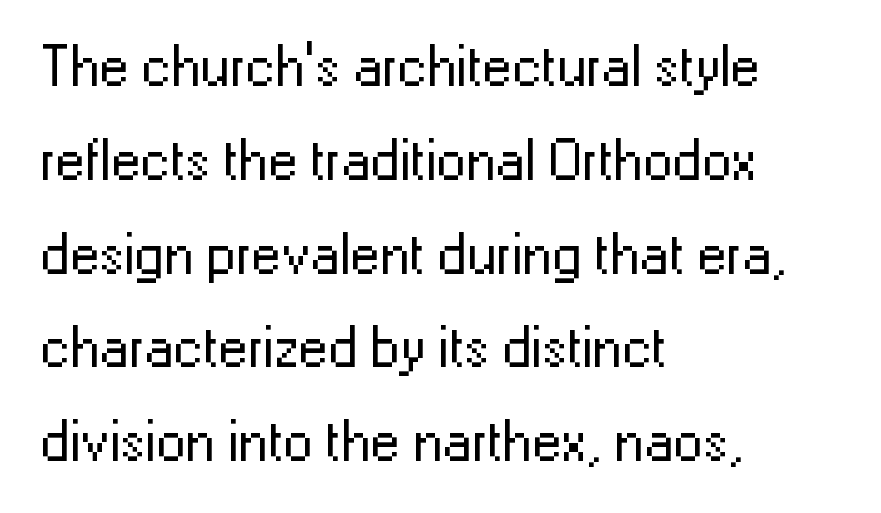
The designer went with a sans here, leaving each stem footless. Stem width sits at or under what a default text font uses. A normal amount of white space separates one row of letters from the next. Notice how the passage keeps a crisp vertical edge on the left only.
